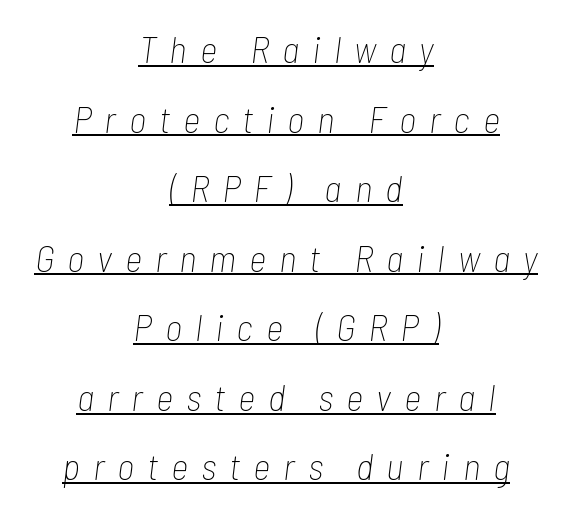
There is plenty of visible air inserted between adjacent glyphs. Visually the block forms a symmetrical silhouette, jagged on both flanks. You can tell it's italic because the verticals aren't actually vertical. A light-to-regular cut is what we see here. You could not count columns in this text — the font is proportionally spaced.
